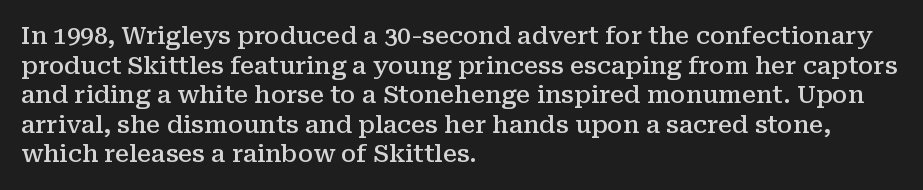
Q: Is the text bold? A: Semi-bold.
Q: Is the text italic (slanted)? A: No, it is upright.
Q: Is the text underlined? A: No.
Q: How is the paragraph aligned? A: Left-aligned.
Q: Is the spacing between letters normal or unusually wide? A: Normal.
